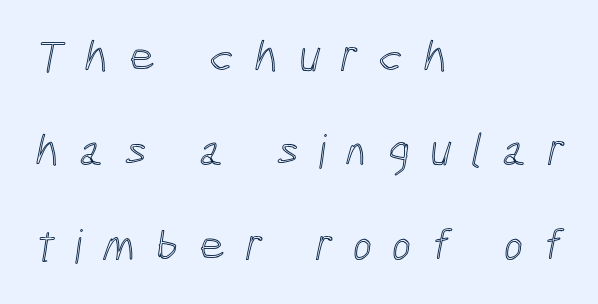
{"width": "condensed", "x_height": "medium", "monospaced": "no", "underline": "no", "align": "left", "line_spacing": "loose", "line_spacing_ratio": 2.05, "letter_spacing": "wide", "letter_spacing_em": 0.44, "glyph_px": 46}
